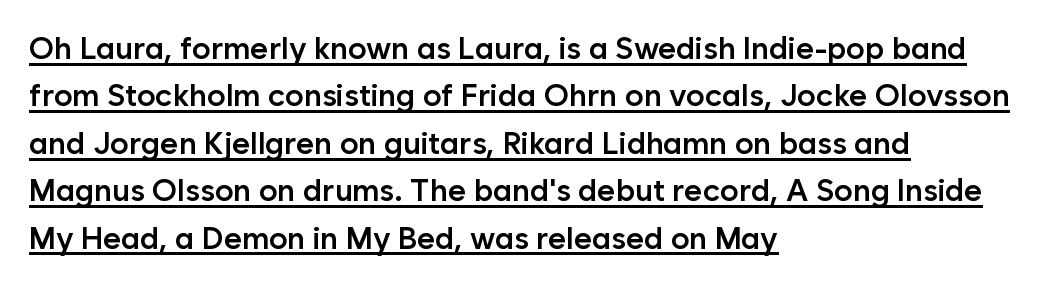
Honestly, the row spacing looks completely unremarkable. The passage is arranged the way most books set body copy — flush left. Descenders here cross a horizontal rule under the line. Typographic density is moderately raised because the face is semibold. Varying glyph widths throughout — classic text-font behaviour. You can tell from the bare stems that sans-serif type was used.
